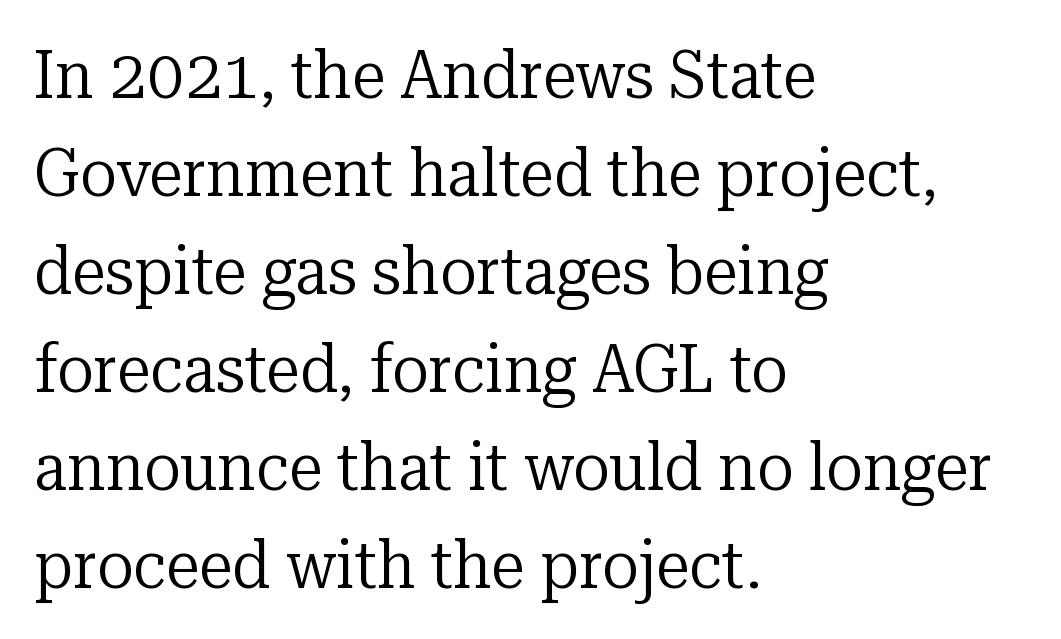
{"serif": "yes", "italic": "no", "bold": "no", "weight": "regular", "width": "normal", "stroke_contrast": "low", "x_height": "medium", "monospaced": "no", "underline": "no", "align": "left", "line_spacing": "normal", "line_spacing_ratio": 1.44, "letter_spacing": "normal", "letter_spacing_em": 0.0, "glyph_px": 68}
